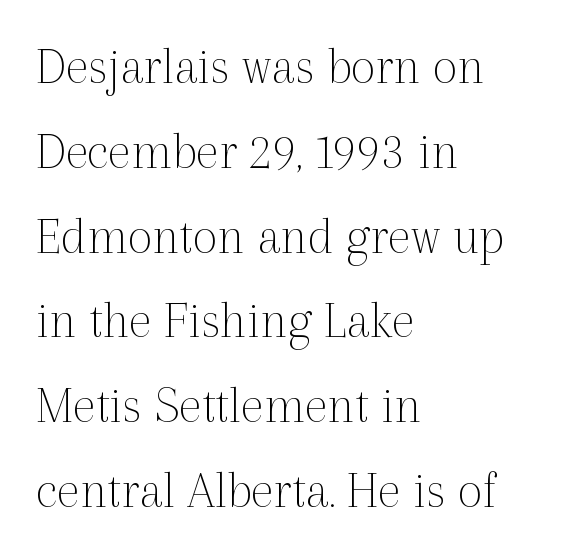
{"serif": "yes", "italic": "no", "bold": "no", "weight": "thin", "width": "normal", "x_height": "medium", "monospaced": "no", "underline": "no", "align": "left", "line_spacing": "normal", "line_spacing_ratio": 1.57, "letter_spacing": "normal", "letter_spacing_em": 0.0, "glyph_px": 54}
